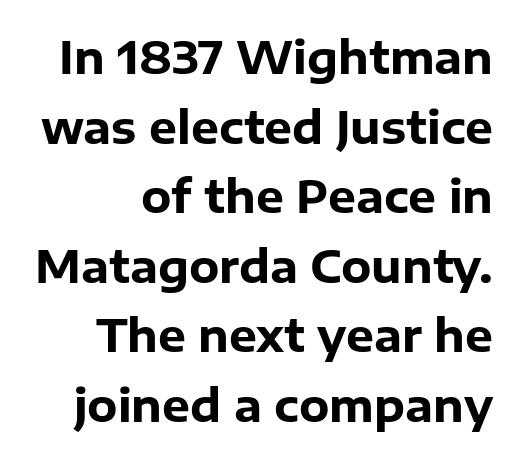
{"serif": "no", "italic": "no", "bold": "yes", "weight": "heavy", "width": "normal", "stroke_contrast": "low", "x_height": "medium", "monospaced": "no", "underline": "no", "line_spacing": "normal", "line_spacing_ratio": 1.58, "letter_spacing": "normal", "letter_spacing_em": 0.0, "glyph_px": 44}
